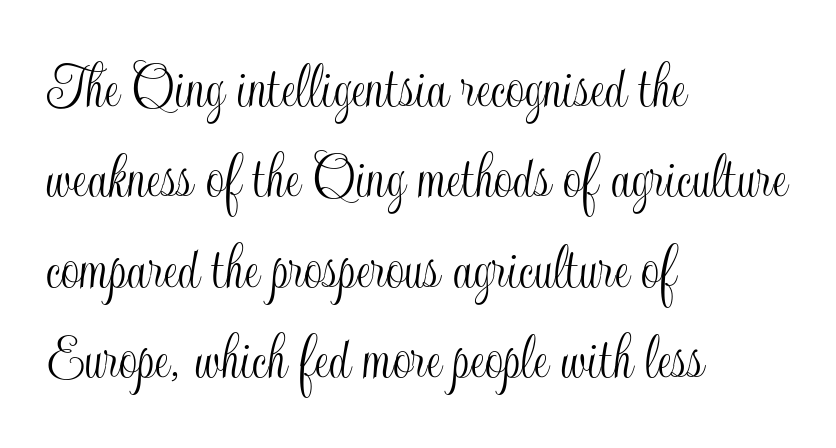
Q: Is the text italic (slanted)? A: Yes.
Q: Is the text underlined? A: No.
Q: How is the paragraph aligned? A: Left-aligned.
Q: Is the spacing between letters normal or unusually wide? A: Normal.
Q: Is the spacing between lines tight, normal or loose? A: Normal.
Q: Width (condensed, normal, or wide)? A: Condensed.
Q: x-height? A: Small.
Q: Monospaced? A: No.
